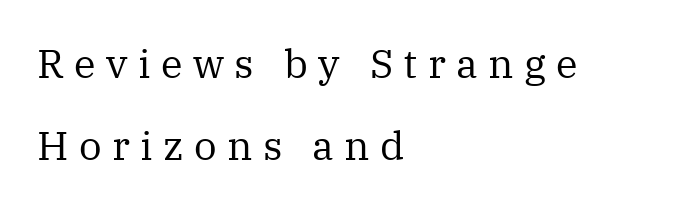
The image shows 40 px regular-weight serif type, upright; set left-aligned, loose line spacing (2.06x), unusually wide letter spacing (+0.26 em), not underlined; medium stroke contrast and a medium x-height.
